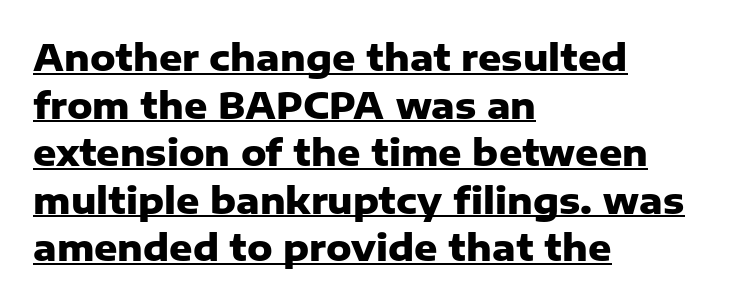
Q: Is the text bold? A: Yes.
Q: Is the text italic (slanted)? A: No, it is upright.
Q: Is the typeface a serif or a sans-serif typeface? A: Sans-serif.
Q: Is the text underlined? A: Yes.
Q: How is the paragraph aligned? A: Left-aligned.
Q: Is the spacing between letters normal or unusually wide? A: Normal.
Q: Is the spacing between lines tight, normal or loose? A: Normal.
Q: Width (condensed, normal, or wide)? A: Normal.
Q: Stroke contrast? A: Low.
Q: x-height? A: Medium.
Q: Monospaced? A: No.
